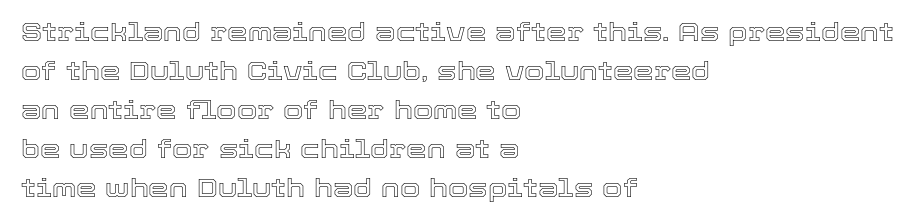
The compositor pushed each line to the left boundary. Every stem runs plumb, perpendicular to the baseline. This sample keeps an unexceptional amount of space between lines. Here the glyphs are tracked normally, forming tight word shapes. Descender tails drop into unmarked territory.
